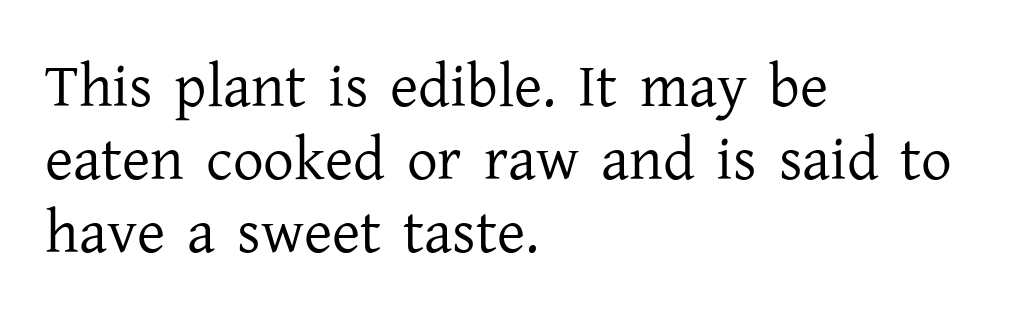
{"serif": "yes", "italic": "no", "bold": "no", "weight": "regular", "width": "normal", "stroke_contrast": "low", "x_height": "medium", "monospaced": "no", "underline": "no", "align": "left", "line_spacing_ratio": 1.2, "letter_spacing": "normal", "letter_spacing_em": 0.0, "glyph_px": 61}
